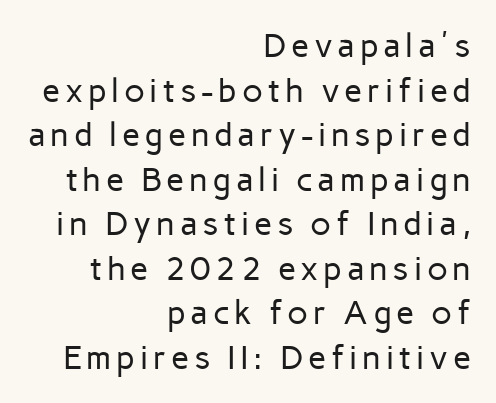
{"serif": "no", "italic": "no", "bold": "no", "weight": "regular", "width": "normal", "stroke_contrast": "low", "x_height": "medium", "monospaced": "no", "underline": "no", "align": "right", "line_spacing": "normal", "line_spacing_ratio": 1.35, "glyph_px": 33}
